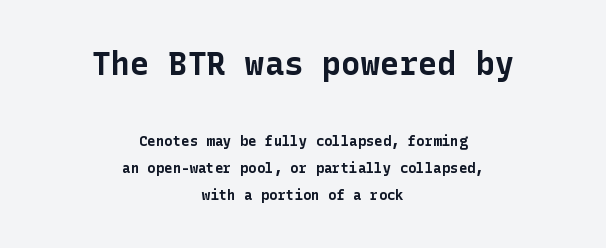
{"serif": "no", "italic": "no", "bold": "yes", "weight": "bold", "width": "normal", "stroke_contrast": "low", "x_height": "medium", "underline": "no", "align": "center", "line_spacing": "loose", "line_spacing_ratio": 1.94, "letter_spacing": "normal", "letter_spacing_em": 0.0, "larger_block": "first", "size_ratio": 2.29, "glyph_px": 32}
